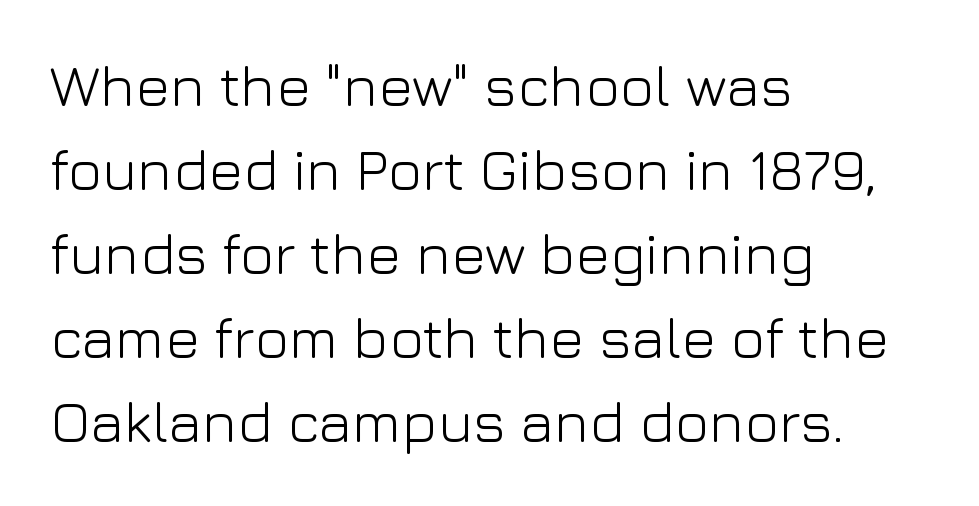
The lettering stays uniformly vertical, giving the passage a roman look. Tracking value appears to be zero — textbook default spacing. The font is comparable to plain body text, perhaps lighter. This sample has the flowing, uneven cadence of proportional lettering.
